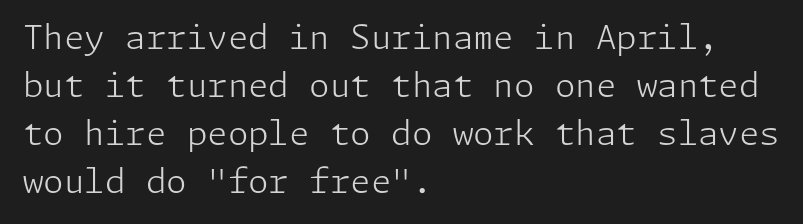
Q: Is the text bold? A: No.
Q: Is the text italic (slanted)? A: No, it is upright.
Q: Is the typeface a serif or a sans-serif typeface? A: Sans-serif.
Q: Is the text underlined? A: No.
Q: How is the paragraph aligned? A: Left-aligned.
Q: Is the spacing between letters normal or unusually wide? A: Normal.
Q: Is the spacing between lines tight, normal or loose? A: Normal.
Q: Width (condensed, normal, or wide)? A: Normal.
Q: Stroke contrast? A: Low.
Q: x-height? A: Medium.
